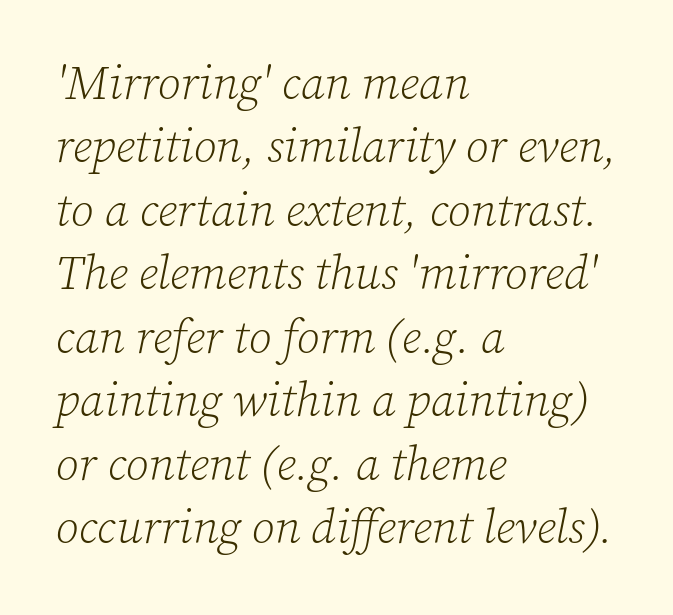
{"serif": "yes", "italic": "yes", "lean": "right", "slant_degrees": 12, "bold": "no", "weight": "light", "width": "normal", "stroke_contrast": "low", "x_height": "medium", "monospaced": "no", "underline": "no", "align": "left", "line_spacing": "normal", "line_spacing_ratio": 1.35, "letter_spacing": "normal", "letter_spacing_em": 0.0, "glyph_px": 47}
